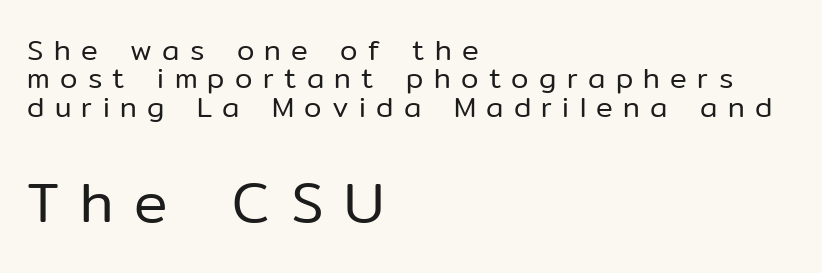
{"serif": "no", "italic": "no", "bold": "no", "weight": "regular", "width": "normal", "stroke_contrast": "low", "x_height": "medium", "monospaced": "no", "underline": "no", "align": "left", "line_spacing": "tight", "line_spacing_ratio": 1.01, "letter_spacing": "wide", "letter_spacing_em": 0.37, "larger_block": "second", "size_ratio": 2.0, "glyph_px": 56}
